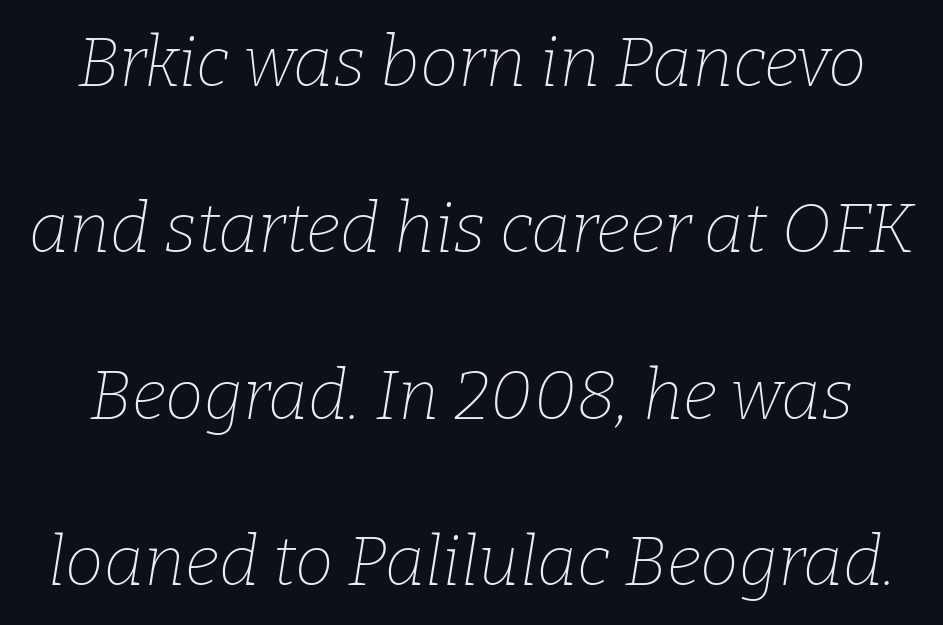
The designer went with a serif here, giving each stem small feet. Is the stroke heavy? The answer is a plain regular-or-lighter. The string is rendered with underlining switched off. The text carries the slant typical of an italic or oblique font. Caption: standard tracking, unaltered. The block of text is sparse from top to bottom, with ample space between rows.
